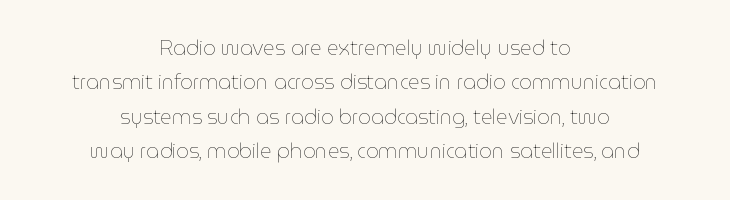
On a weight scale, this lands at 450 or below. The font's upright variant was chosen for this text. Between one letter and the next there's only the usual sliver of space. Horizontal alignment here is central, giving a formal, balanced look. A bare baseline throughout the passage.
